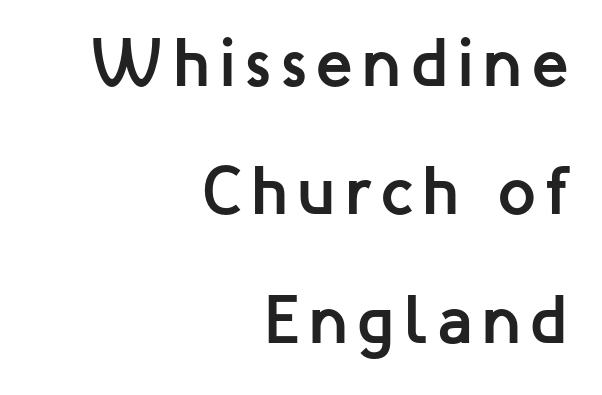
You can tell it's not italic because the verticals are truly vertical. The space beneath each line is pristine and unruled. A full-strength bold gives these letters their thick strokes. The characters display no serif detailing; their extremities are plain. Note the varied advance widths — an 'i' is clearly narrower than an 'm'. The text block is weighted toward the right margin, trailing off unevenly leftward.
